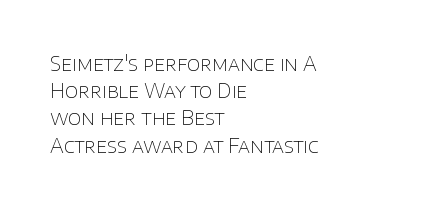
The text block is weighted toward the left margin, trailing off unevenly rightward. Summary of vertical rhythm: regular, with standard interline spacing. Spacing between characters is what you'd get straight out of the box. The letterforms sit at book weight or below.
